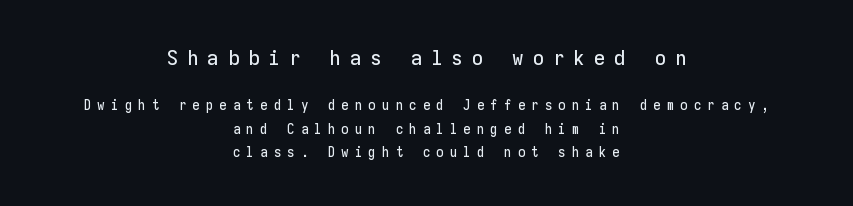
The image shows 21 px text type, upright; set centered, normal line spacing (1.68x), unusually wide letter spacing (+0.42 em), not underlined; the first (top) block is 1.5x larger.
